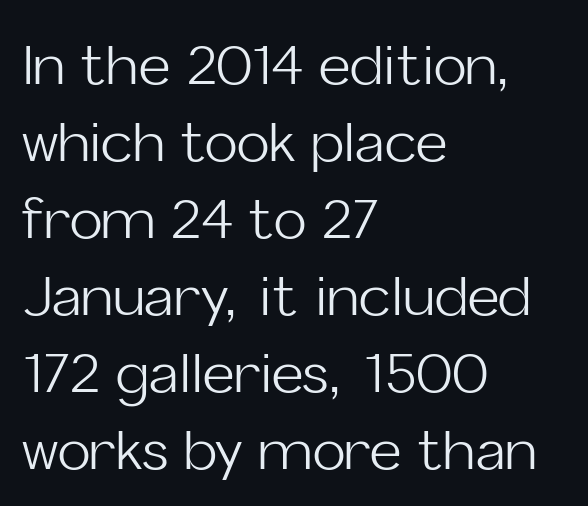
The image shows 55 px light sans-serif type, upright; set left-aligned, normal line spacing (1.4x), normal letter spacing, not underlined; low stroke contrast and a medium x-height.
